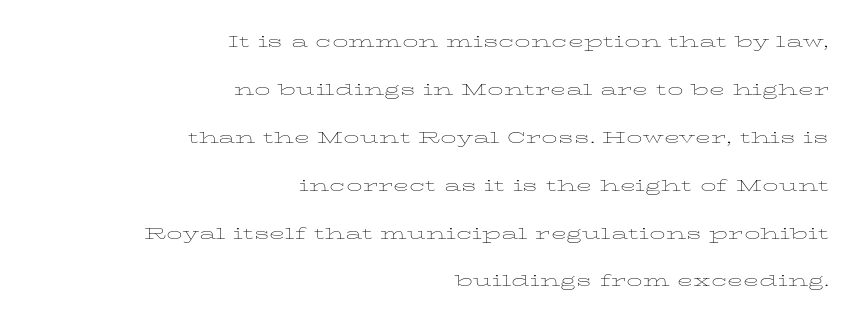
{"italic": "no", "bold": "no", "underline": "no", "align": "right", "line_spacing": "loose", "line_spacing_ratio": 2.28, "letter_spacing": "normal", "letter_spacing_em": 0.0, "glyph_px": 21}
